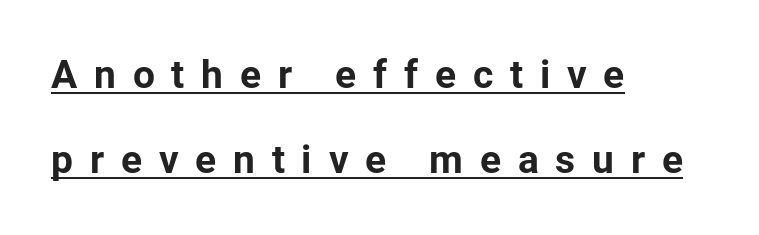
Q: Is the text bold? A: Yes.
Q: Is the text italic (slanted)? A: No, it is upright.
Q: Is the typeface a serif or a sans-serif typeface? A: Sans-serif.
Q: Is the text underlined? A: Yes.
Q: How is the paragraph aligned? A: Left-aligned.
Q: Is the spacing between letters normal or unusually wide? A: Unusually wide.
Q: Is the spacing between lines tight, normal or loose? A: Loose.
Q: Width (condensed, normal, or wide)? A: Normal.
Q: Stroke contrast? A: Low.
Q: x-height? A: Medium.
Q: Monospaced? A: No.
